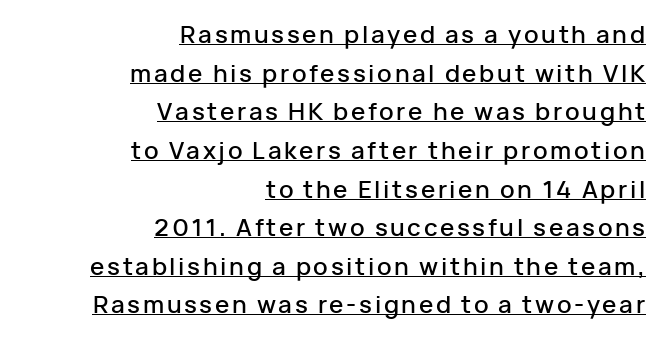
The image shows 24 px text type, upright; set right-aligned, normal line spacing (1.61x), underlined.
